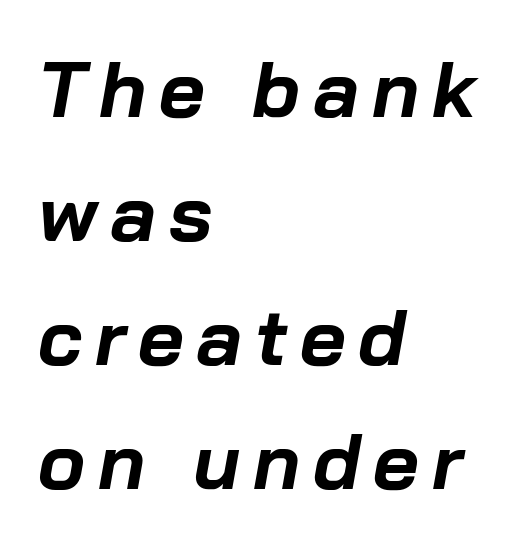
Typesetter's note: full bold, strokes at maximum text heaviness. Emphasis-style slanted type is in use. The space beneath each line is pristine and unruled. Character widths vary here, with narrow letters taking less room than wide ones.
